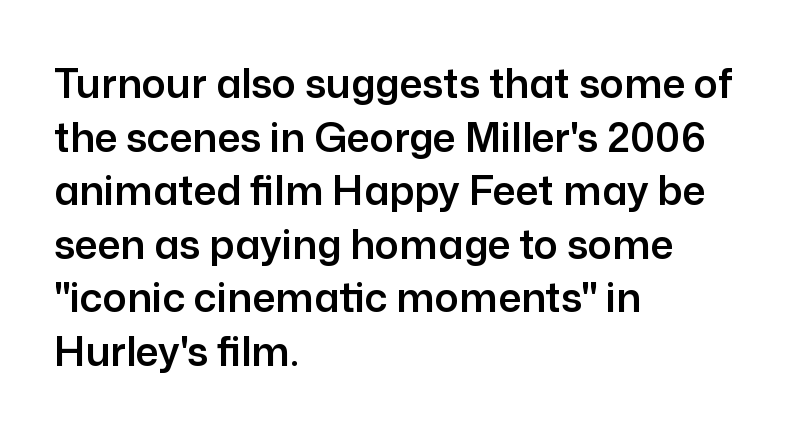
Q: Is the text italic (slanted)? A: No, it is upright.
Q: Is the typeface a serif or a sans-serif typeface? A: Sans-serif.
Q: Is the text underlined? A: No.
Q: How is the paragraph aligned? A: Left-aligned.
Q: Is the spacing between letters normal or unusually wide? A: Normal.
Q: Is the spacing between lines tight, normal or loose? A: Normal.
Q: Width (condensed, normal, or wide)? A: Normal.
Q: Stroke contrast? A: Low.
Q: x-height? A: Medium.
Q: Monospaced? A: No.
